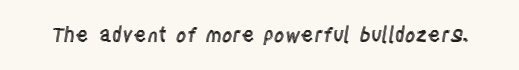
{"underline": "no", "letter_spacing": "normal", "letter_spacing_em": 0.0, "glyph_px": 20}
